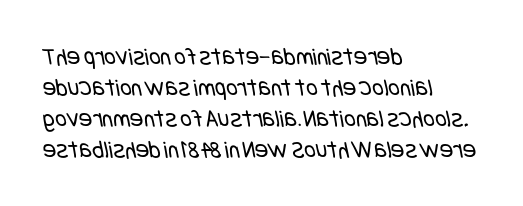
Q: Is the text bold? A: No.
Q: Is the text underlined? A: No.
Q: How is the paragraph aligned? A: Left-aligned.
Q: Is the spacing between letters normal or unusually wide? A: Normal.
